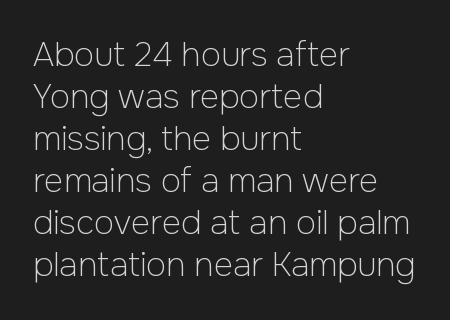
Type style note: lacks serifs. Evenly set lines give the paragraph a standard silhouette. The string is rendered with underlining switched off. Does extra space separate the letters? No, they use regular spacing. In CSS terms this would be text-align: left. Ascenders rise straight up at ninety degrees.
